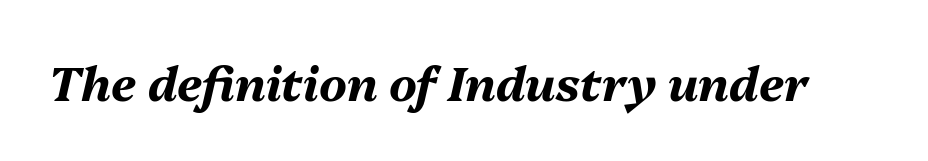
The image shows 47 px bold type, italic (leaning right); set normal letter spacing, not underlined; medium stroke contrast and a medium x-height.
